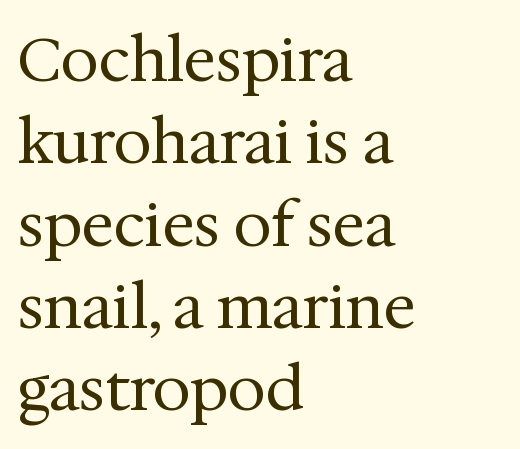
Each word holds together tightly as a unit, with standard inter-letter gaps. Observe the serifs anchoring each vertical stroke in this sample. The font sits on the lighter half of the weight spectrum, regular included. Every character sits straight up, as roman type does.
